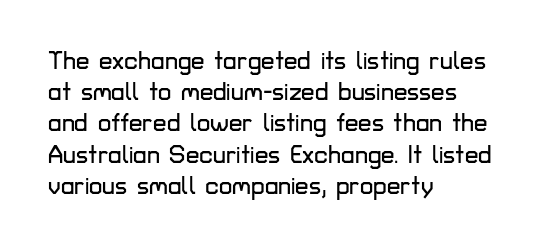
The image shows 24 px text type, upright; set left-aligned, normal line spacing (1.3x), normal letter spacing, not underlined.
